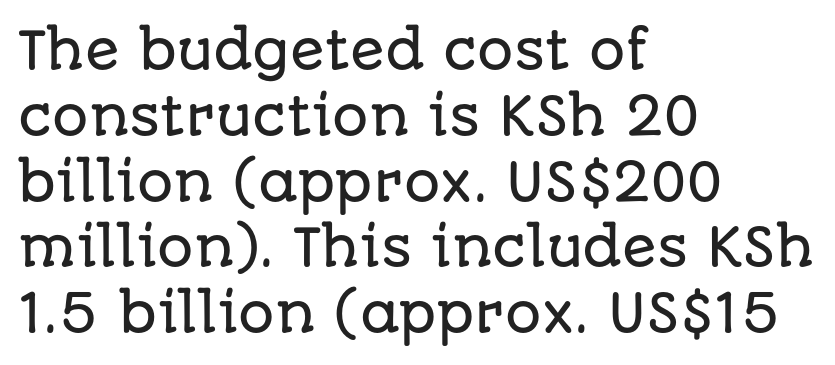
{"serif": "no", "italic": "no", "width": "normal", "stroke_contrast": "low", "x_height": "large", "monospaced": "no", "underline": "no", "align": "left", "line_spacing": "normal", "line_spacing_ratio": 1.29, "letter_spacing": "normal", "letter_spacing_em": 0.0, "glyph_px": 51}
